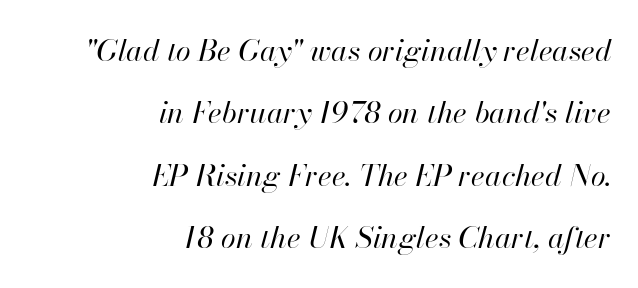
The image shows 30 px regular-weight type, italic (leaning right); set right-aligned, loose line spacing (2.08x), normal letter spacing, not underlined; high stroke contrast and a small x-height.
